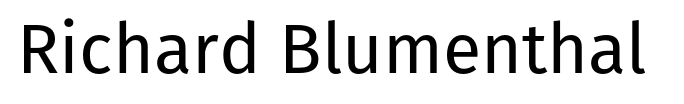
Vertical stems look standard width or narrower in stroke. The glyphs are unaccompanied by any horizontal stroke below them. Unlike italic type, these characters show no tilt at all. Honestly, the letter spacing is just normal — you wouldn't notice it. Varying glyph widths throughout — classic text-font behaviour.
